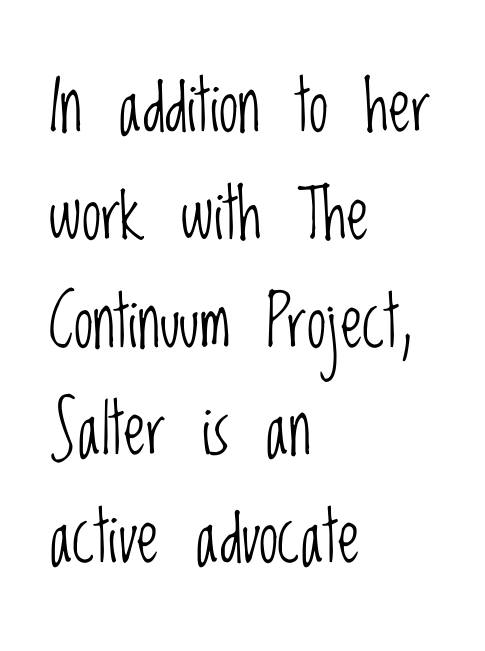
Examine the stroke ends and you'll find no serifs. The letterforms sit shoulder to shoulder at normal distance. The leading is moderate, giving the passage an even texture. Every row of glyphs begins at an identical x-position on the left. A clean baseline with only descenders dipping below it.
